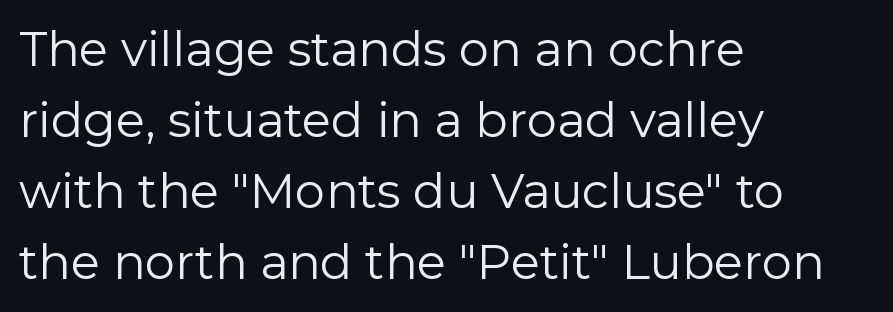
The image shows 48 px regular-weight sans-serif type, upright; set left-aligned, normal line spacing (1.48x), normal letter spacing, not underlined; low stroke contrast and a medium x-height.
